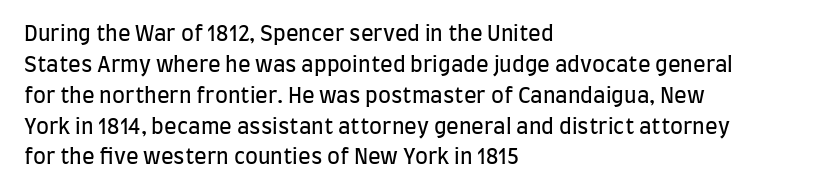
{"italic": "no", "bold": "no", "underline": "no", "align": "left", "line_spacing": "normal", "line_spacing_ratio": 1.47, "letter_spacing": "normal", "letter_spacing_em": 0.0, "glyph_px": 21}
